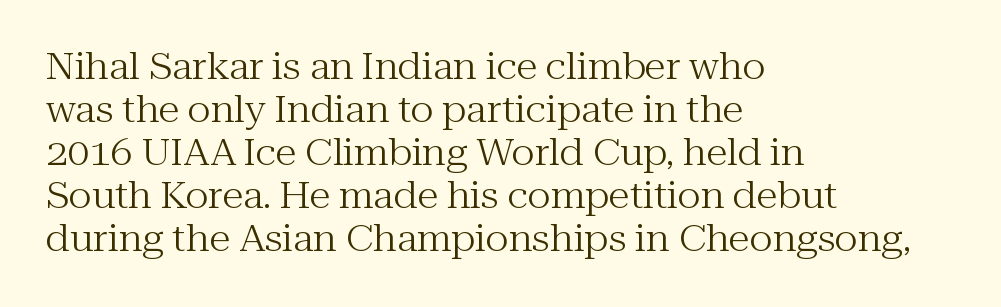
You could not count columns in this text — the font is proportionally spaced. The letters stand straight up with perfectly vertical stems. Inter-character spacing is left at the font's built-in metrics. Descenders are the only things crossing below the line. Line starts are locked; line ends wander. The text was rendered using a seriffed face with decorative stroke endings.
